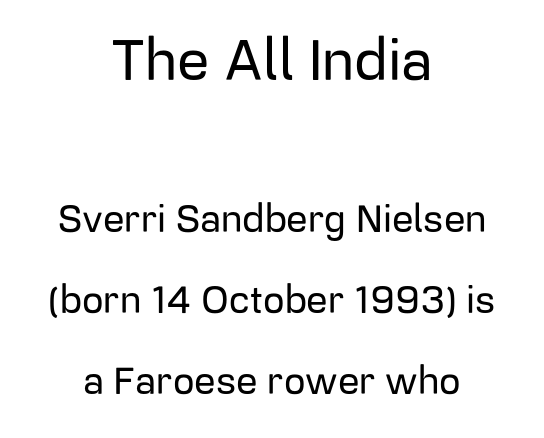
Typesetter's note — upper block bumped up in size, lower block left smaller. Is this a fixed-width face? No — the glyphs have proportional, varying widths. The type family on display is of the sans-serif kind. The typography opts for an upright posture over an oblique one.
